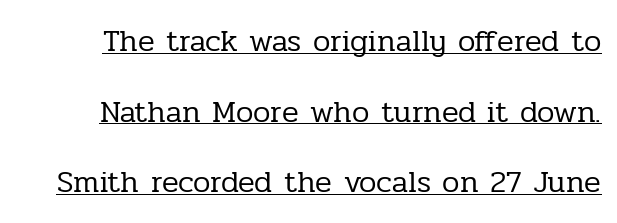
This rendering features underlined lettering. Does the type have serifs? Yes, each stem ends in a small foot. Style check: upright. Proportional: the letters do not fall into vertical columns. Each word holds together tightly as a unit, with standard inter-letter gaps.
